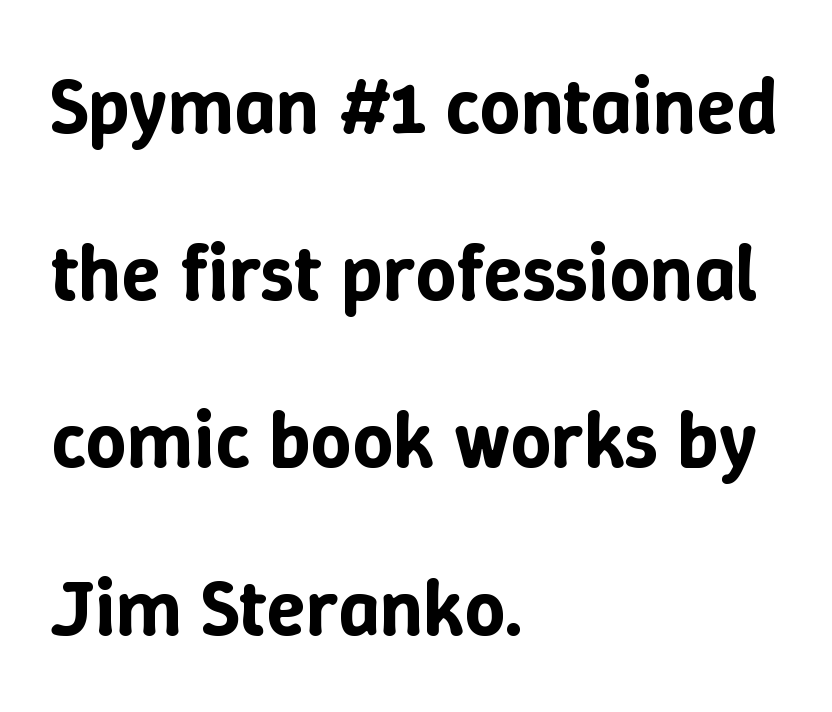
Q: Is the text italic (slanted)? A: No, it is upright.
Q: Is the text underlined? A: No.
Q: How is the paragraph aligned? A: Left-aligned.
Q: Is the spacing between letters normal or unusually wide? A: Normal.
Q: Is the spacing between lines tight, normal or loose? A: Loose.
Q: Width (condensed, normal, or wide)? A: Normal.
Q: Stroke contrast? A: Low.
Q: x-height? A: Medium.
Q: Monospaced? A: No.
